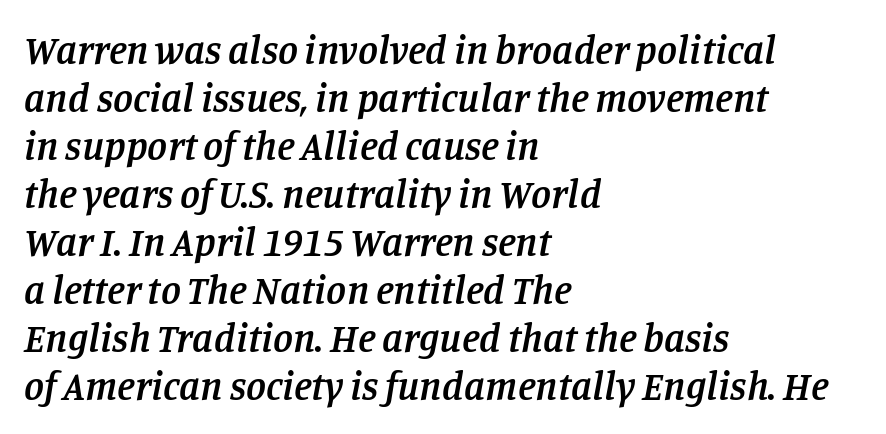
{"serif": "yes", "italic": "yes", "lean": "right", "slant_degrees": 11, "bold": "semi", "weight": "semibold", "width": "normal", "stroke_contrast": "low", "x_height": "large", "monospaced": "no", "underline": "no", "align": "left", "line_spacing_ratio": 1.2, "letter_spacing": "normal", "letter_spacing_em": 0.0, "glyph_px": 40}
